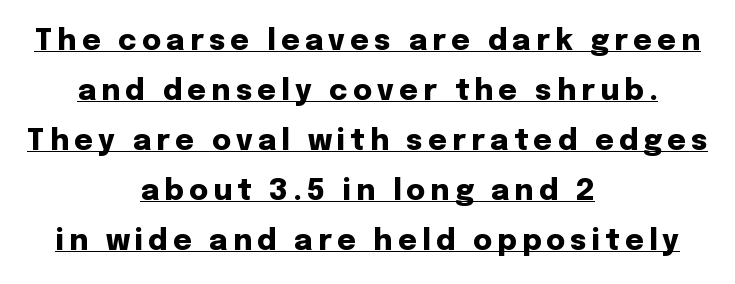
The image shows 29 px heavy sans-serif type, upright; set centered, line spacing 1.72x, underlined; low stroke contrast and a medium x-height.
